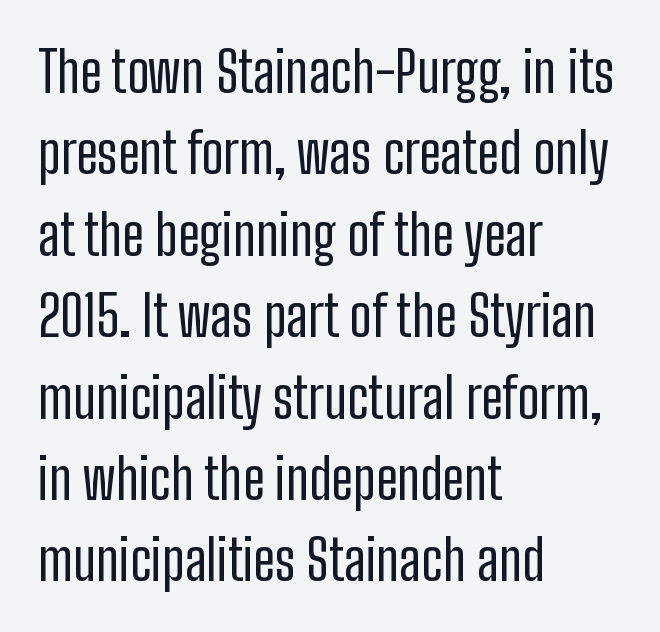
{"serif": "no", "italic": "no", "bold": "no", "weight": "regular", "width": "condensed", "stroke_contrast": "low", "x_height": "medium", "monospaced": "no", "underline": "no", "align": "left", "line_spacing": "normal", "line_spacing_ratio": 1.48, "letter_spacing": "normal", "letter_spacing_em": 0.0, "glyph_px": 55}
